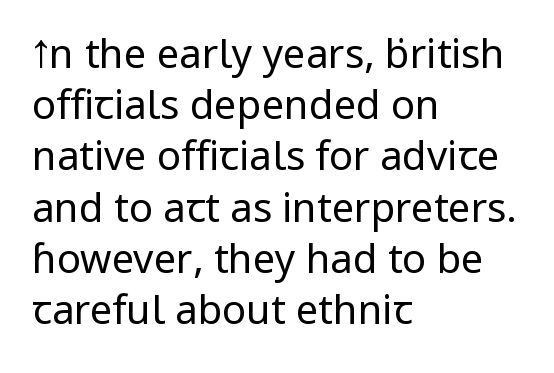
Horizontal alignment here is leftward, the default for most running prose. Evenly set lines give the paragraph a standard silhouette. Plain, unruled lines of type. The axis of the letterforms is exactly vertical.
